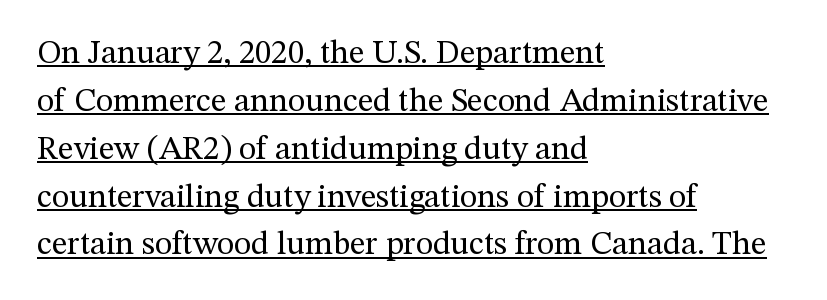
The image shows 33 px regular-weight serif type, upright; set left-aligned, normal line spacing (1.45x), normal letter spacing, underlined; medium stroke contrast and a medium x-height.
